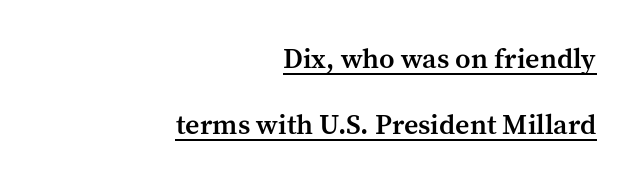
Q: Is the text bold? A: Semi-bold.
Q: Is the text italic (slanted)? A: No, it is upright.
Q: Is the typeface a serif or a sans-serif typeface? A: Serif.
Q: Is the text underlined? A: Yes.
Q: How is the paragraph aligned? A: Right-aligned.
Q: Is the spacing between letters normal or unusually wide? A: Normal.
Q: Is the spacing between lines tight, normal or loose? A: Loose.
Q: Width (condensed, normal, or wide)? A: Normal.
Q: Stroke contrast? A: Medium.
Q: x-height? A: Medium.
Q: Monospaced? A: No.
